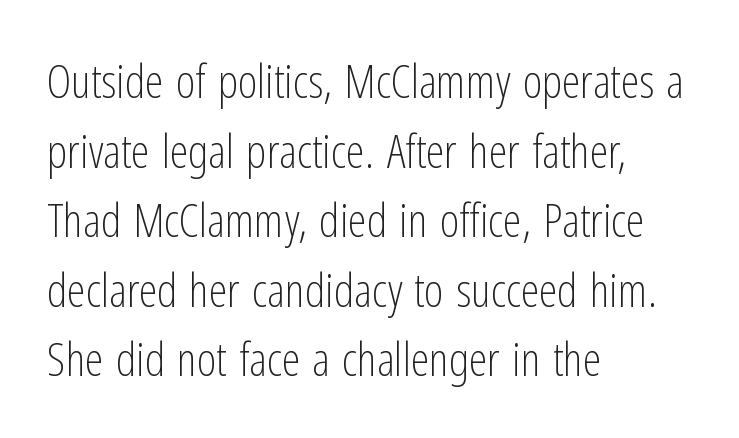
The image shows 47 px light, condensed sans-serif type, upright; set left-aligned, normal line spacing (1.48x), normal letter spacing, not underlined; low stroke contrast and a medium x-height.
